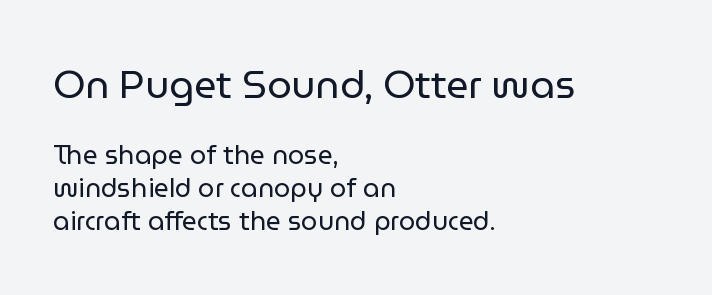
Font category for this specimen: sans-serif. The type is set solid horizontally, with unmodified tracking. Alignment: flush left. This is roman type, the default non-slanted kind. Vertically, the passage feels balanced, rows spaced as you'd expect. Summary of weight: not heavy and not bold.
